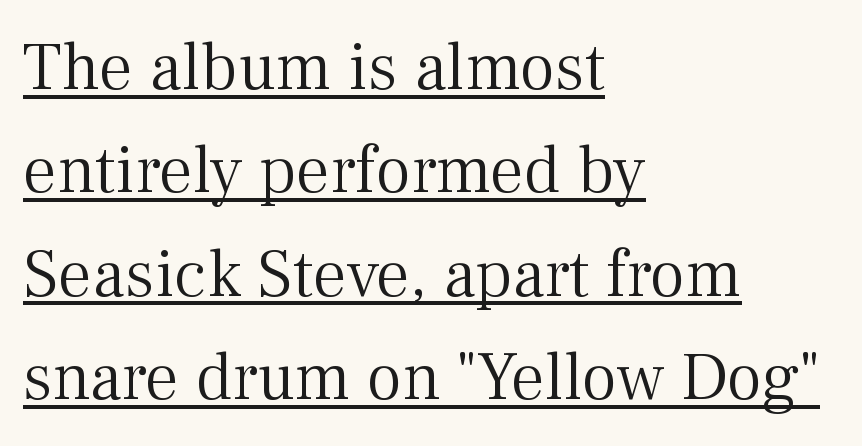
The image shows 68 px light serif type, upright; set left-aligned, normal line spacing (1.52x), normal letter spacing, underlined; medium stroke contrast and a medium x-height.
